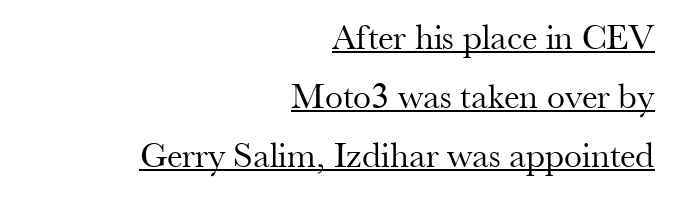
{"serif": "yes", "italic": "no", "bold": "no", "weight": "regular", "width": "normal", "stroke_contrast": "medium", "x_height": "small", "monospaced": "no", "underline": "yes", "align": "right", "line_spacing": "normal", "line_spacing_ratio": 1.64, "letter_spacing": "normal", "letter_spacing_em": 0.0, "glyph_px": 36}
